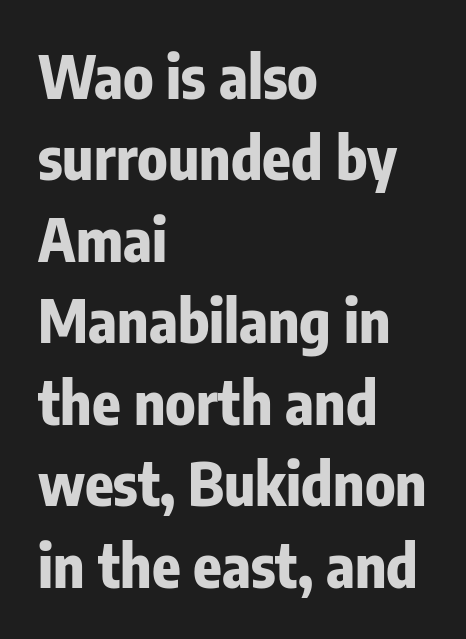
The image shows 59 px bold, condensed sans-serif type, upright; set left-aligned, normal line spacing (1.38x), normal letter spacing, not underlined; low stroke contrast and a medium x-height.
